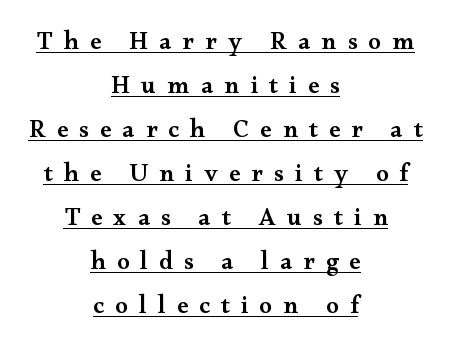
Q: Is the text bold? A: Semi-bold.
Q: Is the text italic (slanted)? A: No, it is upright.
Q: Is the text underlined? A: Yes.
Q: How is the paragraph aligned? A: Centered.
Q: Is the spacing between letters normal or unusually wide? A: Unusually wide.
